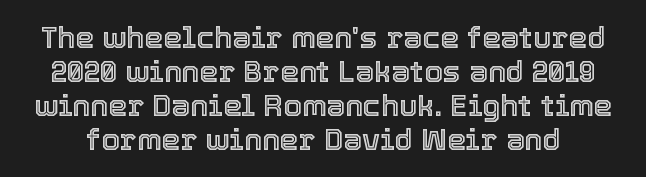
The image shows 30 px text type, upright; set tight line spacing (1.13x), normal letter spacing, not underlined; a medium x-height.
